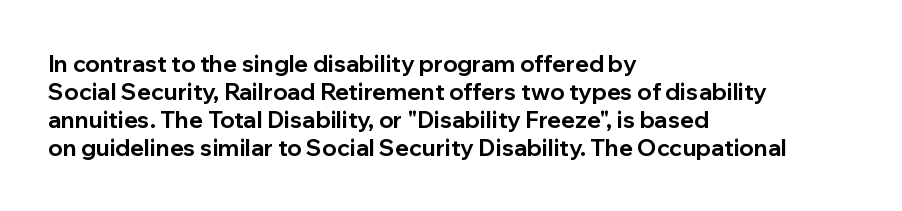
Q: Is the text bold? A: Yes.
Q: Is the text italic (slanted)? A: No, it is upright.
Q: Is the text underlined? A: No.
Q: How is the paragraph aligned? A: Left-aligned.
Q: Is the spacing between letters normal or unusually wide? A: Normal.
